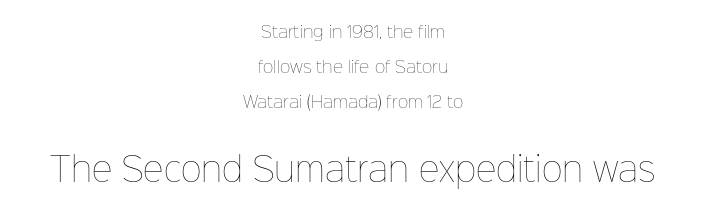
The image shows 32 px thin type, upright; set centered, loose line spacing (2.19x), normal letter spacing, not underlined; the second (bottom) block is 2.0x larger; low stroke contrast and a medium x-height.
